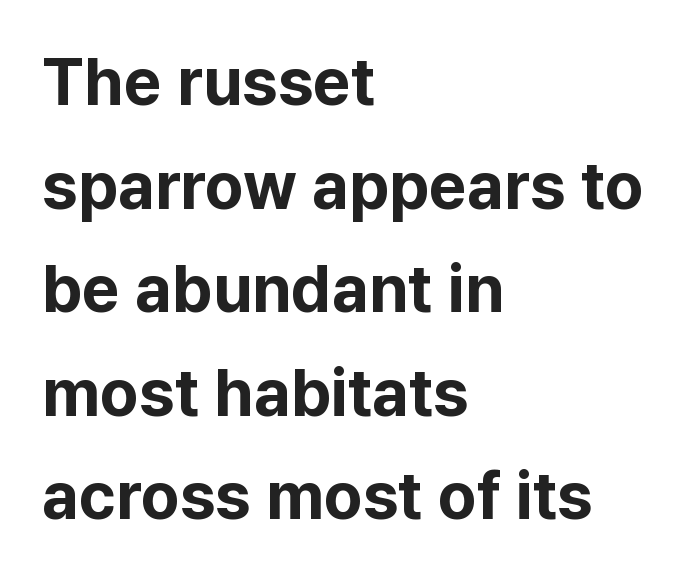
The image shows 66 px bold sans-serif type, upright; set left-aligned, normal line spacing (1.57x), normal letter spacing, not underlined; low stroke contrast and a medium x-height.
